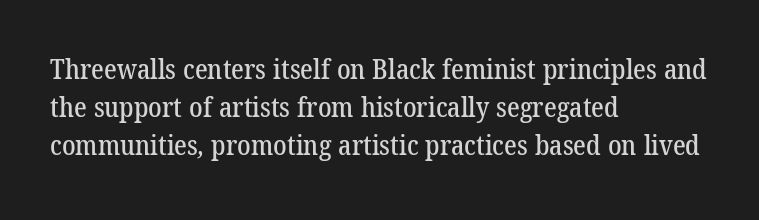
The image shows 27 px text type; set left-aligned, normal line spacing (1.41x), normal letter spacing, not underlined.
